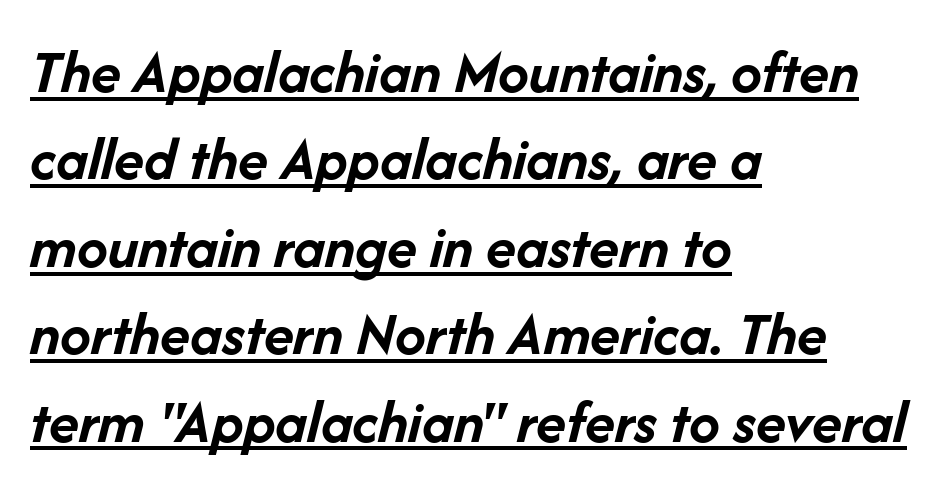
A full-strength bold gives these letters their thick strokes. Caption: standard tracking, unaltered. Summary of vertical rhythm: regular, with standard interline spacing. Is there an underline? Yes — a line sits under the letters.
